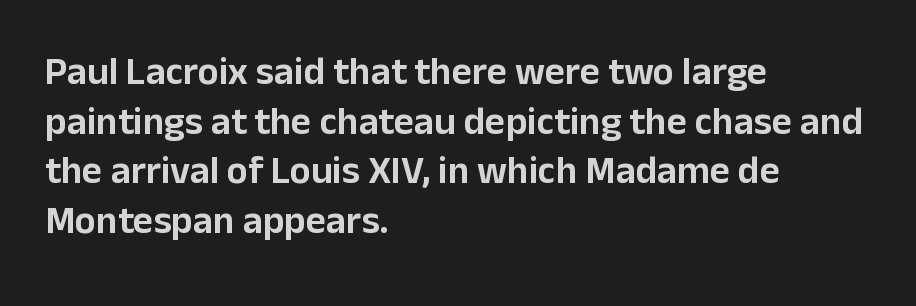
The image shows 39 px sans-serif type, upright; set left-aligned, normal line spacing (1.27x), normal letter spacing, not underlined; low stroke contrast and a medium x-height.
